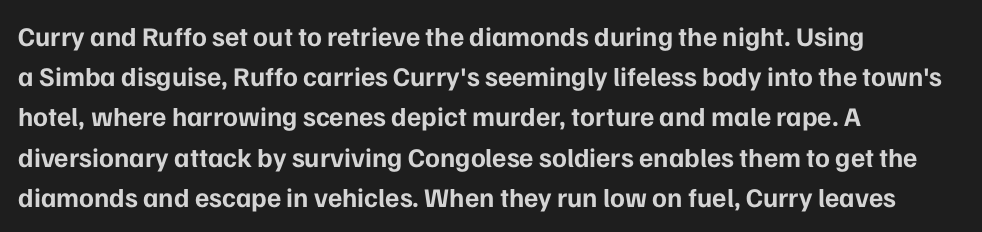
Q: Is the text bold? A: Yes.
Q: Is the text italic (slanted)? A: No, it is upright.
Q: Is the text underlined? A: No.
Q: How is the paragraph aligned? A: Left-aligned.
Q: Is the spacing between letters normal or unusually wide? A: Normal.
Q: Is the spacing between lines tight, normal or loose? A: Normal.
